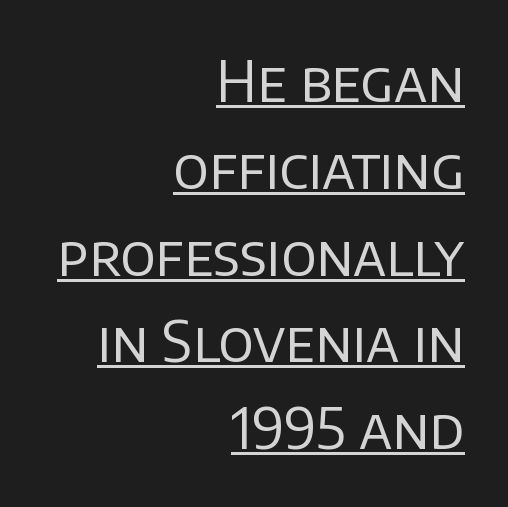
The image shows 56 px regular-weight sans-serif type, upright; set right-aligned, normal line spacing (1.55x), normal letter spacing, underlined; low stroke contrast and a large x-height.
